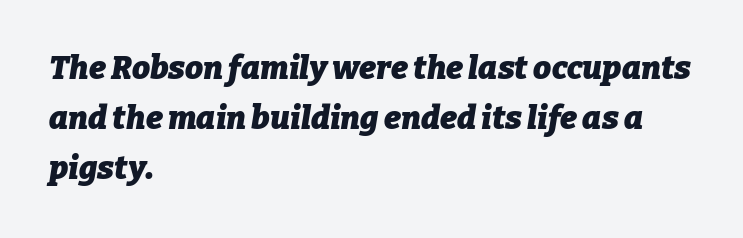
Honestly, the row spacing looks completely unremarkable. These lines carry a lot of weight — the face is fully bold. Where is the straight margin? On the left. Tall strokes in this sample are angled rather than plumb. Spacing verdict: proportional, widths tailored to each character.
